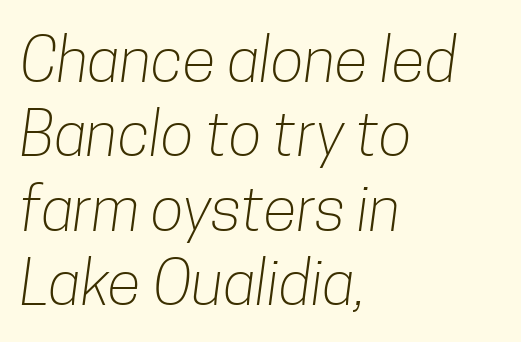
The image shows 62 px light, condensed sans-serif type; set left-aligned, line spacing 1.2x, normal letter spacing, not underlined; low stroke contrast and a medium x-height.
